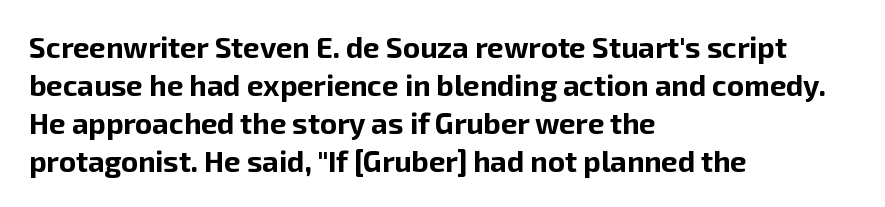
{"serif": "no", "italic": "no", "bold": "yes", "weight": "bold", "width": "normal", "stroke_contrast": "low", "x_height": "medium", "monospaced": "no", "underline": "no", "align": "left", "line_spacing": "normal", "line_spacing_ratio": 1.31, "letter_spacing": "normal", "letter_spacing_em": 0.0, "glyph_px": 29}
